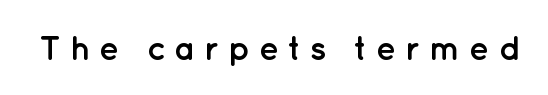
Q: Is the text bold? A: Yes.
Q: Is the text italic (slanted)? A: No, it is upright.
Q: Is the typeface a serif or a sans-serif typeface? A: Sans-serif.
Q: Is the text underlined? A: No.
Q: Is the spacing between letters normal or unusually wide? A: Unusually wide.
Q: Width (condensed, normal, or wide)? A: Normal.
Q: Stroke contrast? A: Low.
Q: x-height? A: Medium.
Q: Monospaced? A: No.
